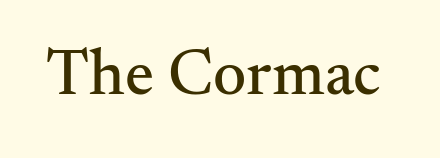
Q: Is the text italic (slanted)? A: No, it is upright.
Q: Is the typeface a serif or a sans-serif typeface? A: Serif.
Q: Is the text underlined? A: No.
Q: Is the spacing between letters normal or unusually wide? A: Normal.
Q: Width (condensed, normal, or wide)? A: Normal.
Q: Stroke contrast? A: Medium.
Q: x-height? A: Small.
Q: Monospaced? A: No.
